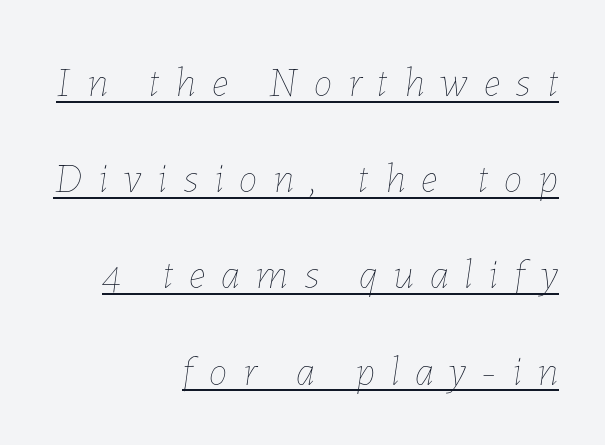
{"italic": "yes", "lean": "right", "slant_degrees": 7, "bold": "no", "weight": "thin", "width": "normal", "stroke_contrast": "low", "x_height": "medium", "monospaced": "no", "underline": "yes", "align": "right", "line_spacing": "loose", "line_spacing_ratio": 2.29, "letter_spacing": "wide", "letter_spacing_em": 0.38, "glyph_px": 42}
